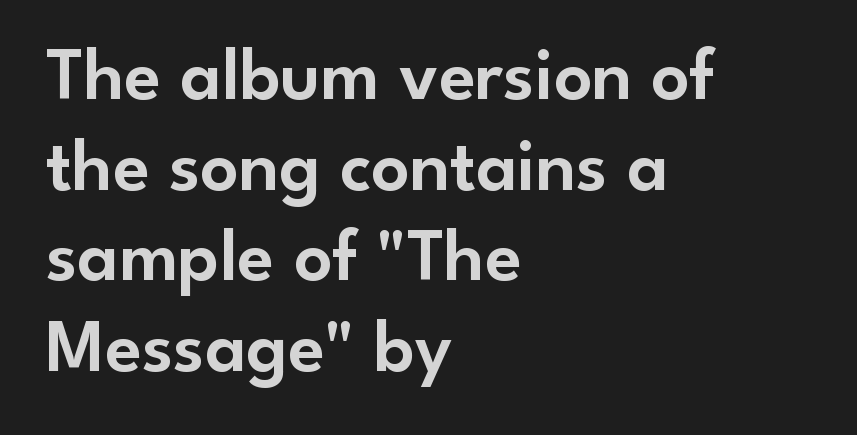
Q: Is the text italic (slanted)? A: No, it is upright.
Q: Is the typeface a serif or a sans-serif typeface? A: Sans-serif.
Q: Is the text underlined? A: No.
Q: How is the paragraph aligned? A: Left-aligned.
Q: Is the spacing between letters normal or unusually wide? A: Normal.
Q: Width (condensed, normal, or wide)? A: Normal.
Q: Stroke contrast? A: Low.
Q: x-height? A: Small.
Q: Monospaced? A: No.
